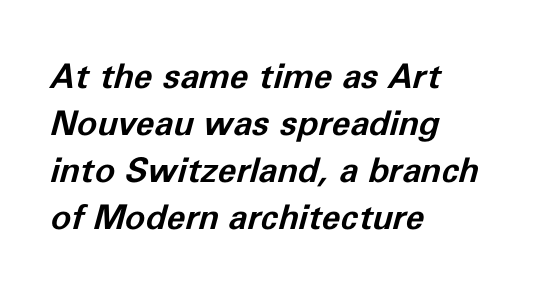
Q: Is the text bold? A: Yes.
Q: Is the text italic (slanted)? A: Yes, it leans right by about 11 degrees.
Q: Is the text underlined? A: No.
Q: How is the paragraph aligned? A: Left-aligned.
Q: Is the spacing between letters normal or unusually wide? A: Normal.
Q: Is the spacing between lines tight, normal or loose? A: Normal.
Q: Width (condensed, normal, or wide)? A: Normal.
Q: Stroke contrast? A: Low.
Q: x-height? A: Medium.
Q: Monospaced? A: No.
